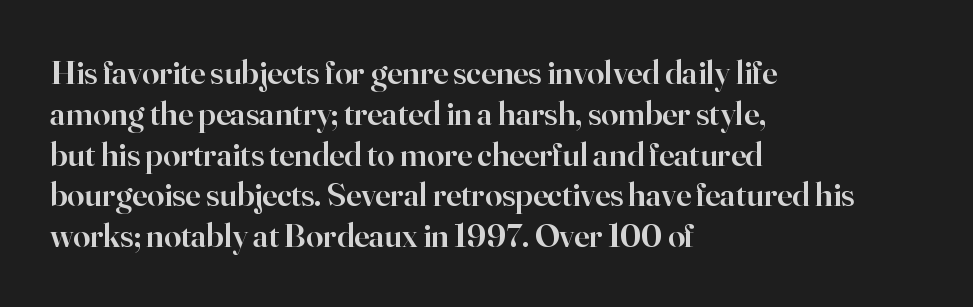
Q: Is the text bold? A: Semi-bold.
Q: Is the text italic (slanted)? A: No, it is upright.
Q: Is the typeface a serif or a sans-serif typeface? A: Serif.
Q: Is the text underlined? A: No.
Q: How is the paragraph aligned? A: Left-aligned.
Q: Is the spacing between letters normal or unusually wide? A: Normal.
Q: Width (condensed, normal, or wide)? A: Normal.
Q: Stroke contrast? A: High.
Q: x-height? A: Small.
Q: Monospaced? A: No.
